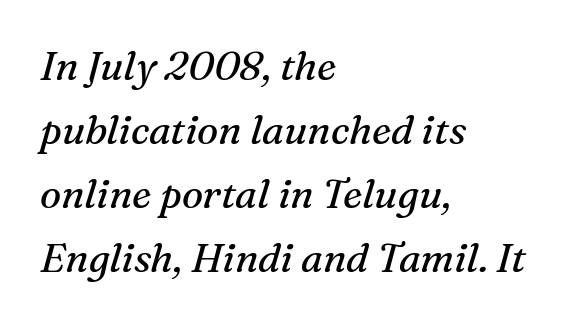
Q: Is the text bold? A: No.
Q: Is the text italic (slanted)? A: Yes, it leans right by about 16 degrees.
Q: Is the typeface a serif or a sans-serif typeface? A: Serif.
Q: Is the text underlined? A: No.
Q: How is the paragraph aligned? A: Left-aligned.
Q: Is the spacing between letters normal or unusually wide? A: Normal.
Q: Is the spacing between lines tight, normal or loose? A: Normal.
Q: Width (condensed, normal, or wide)? A: Normal.
Q: Stroke contrast? A: Medium.
Q: x-height? A: Medium.
Q: Monospaced? A: No.
